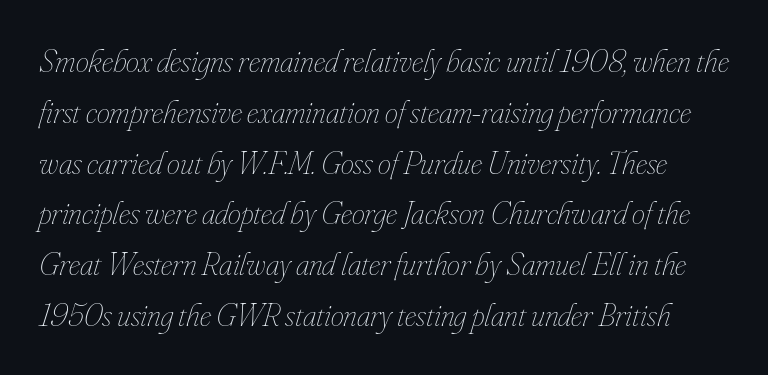
{"italic": "yes", "lean": "right", "slant_degrees": 16, "bold": "no", "weight": "thin", "width": "condensed", "stroke_contrast": "low", "x_height": "small", "monospaced": "no", "underline": "no", "line_spacing": "normal", "line_spacing_ratio": 1.54, "letter_spacing": "normal", "letter_spacing_em": 0.0, "glyph_px": 33}
